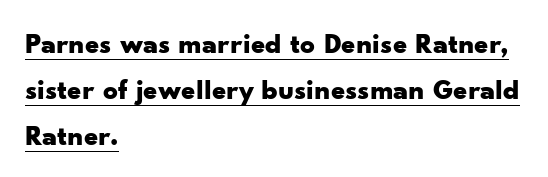
The image shows 29 px bold, wide sans-serif type, upright; set left-aligned, normal line spacing (1.58x), normal letter spacing, underlined; low stroke contrast and a small x-height.
